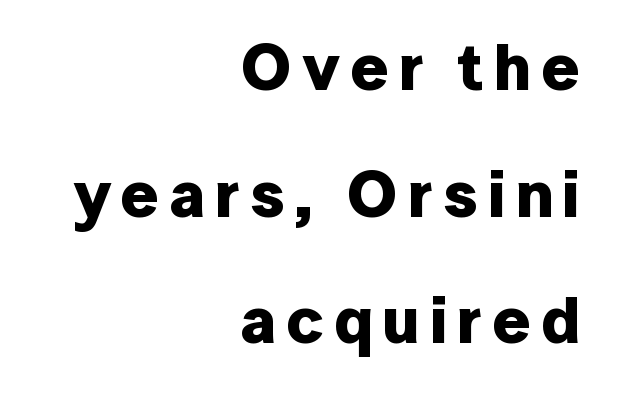
Is there any slant? The stems are plumb. Notice how the passage keeps a crisp vertical edge on the right only. Set as a true bold cut, around the 700 mark. A sans-serif font was chosen for this passage.
